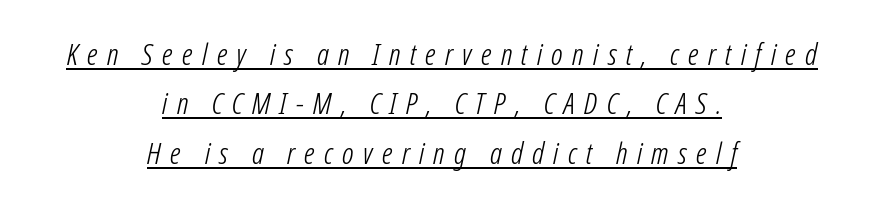
You could only call the tracking loose — the letters float apart. Stem width sits at or under what a default text font uses. The line-height multiplier appears to be the usual default. This sample is center-justified, so both line endings float freely. Notice how the stems are inclined rather than vertical — that's the hallmark of italics. The passage shown is typed in a proportional face where columns would drift.
